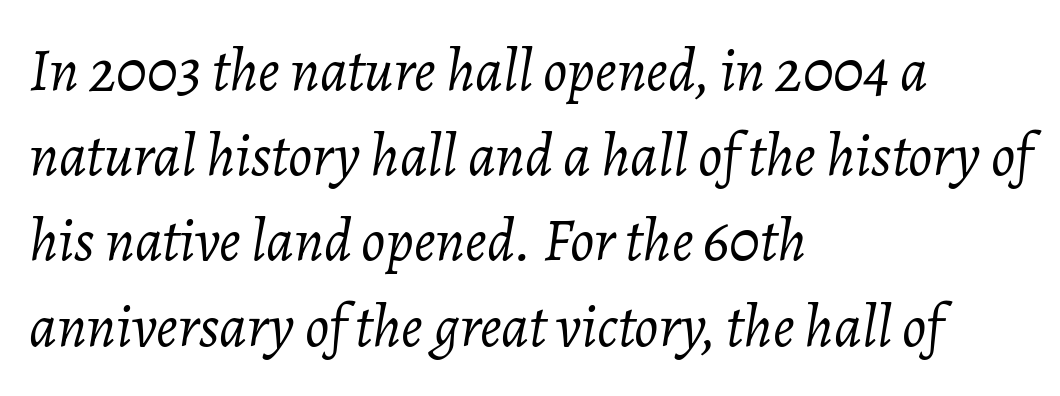
The image shows 60 px light type, italic (leaning right); set left-aligned, normal line spacing (1.42x), normal letter spacing, not underlined; low stroke contrast and a medium x-height.
